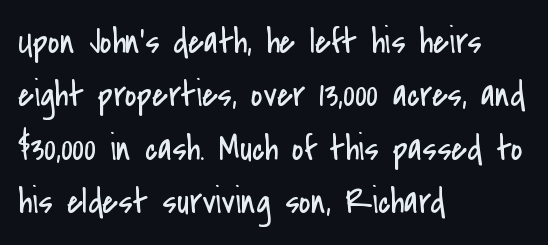
Q: Is the text bold? A: No.
Q: Is the text italic (slanted)? A: No, it is upright.
Q: Is the typeface a serif or a sans-serif typeface? A: Sans-serif.
Q: Is the text underlined? A: No.
Q: How is the paragraph aligned? A: Left-aligned.
Q: Is the spacing between letters normal or unusually wide? A: Normal.
Q: Is the spacing between lines tight, normal or loose? A: Normal.
Q: Width (condensed, normal, or wide)? A: Condensed.
Q: Stroke contrast? A: Low.
Q: x-height? A: Small.
Q: Monospaced? A: No.
